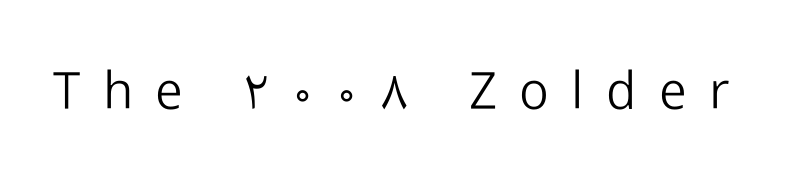
Q: Is the text bold? A: No.
Q: Is the text italic (slanted)? A: No, it is upright.
Q: Is the typeface a serif or a sans-serif typeface? A: Sans-serif.
Q: Is the text underlined? A: No.
Q: Is the spacing between letters normal or unusually wide? A: Unusually wide.
Q: Width (condensed, normal, or wide)? A: Normal.
Q: Stroke contrast? A: Low.
Q: x-height? A: Medium.
Q: Monospaced? A: No.
